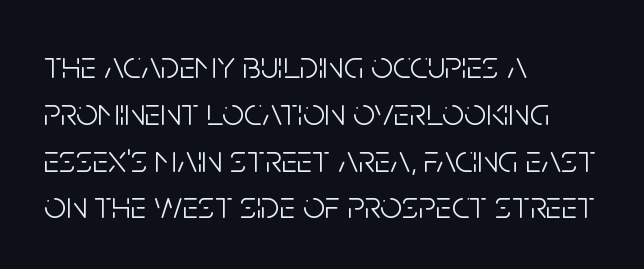
Is this a sans? Yes — the strokes have no serifs. Honestly, there is no underline to notice here at all. The passage shown is typed in a proportional face where columns would drift. Line starts are locked; line ends wander. This is not heavy type; no bold has been used. The type is set solid horizontally, with unmodified tracking.
